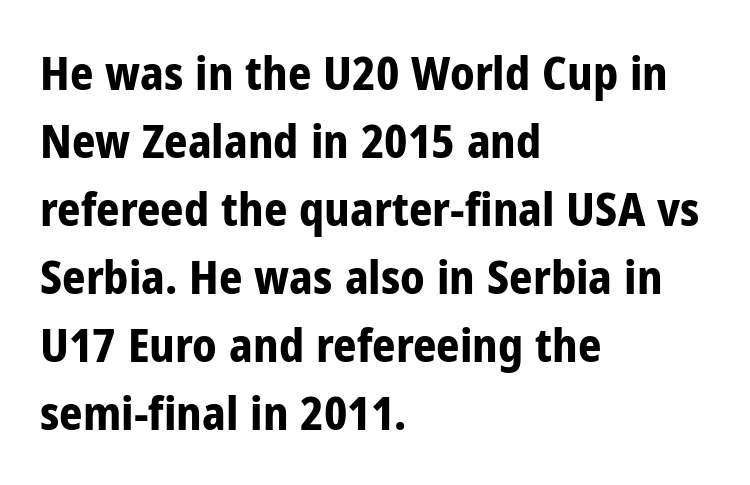
Tall strokes in this sample are plumb rather than angled. This block has exactly the height ordinary leading produces. Leftover space on each line is placed entirely after the last word. Does the type have serifs? No, each stem ends abruptly.
